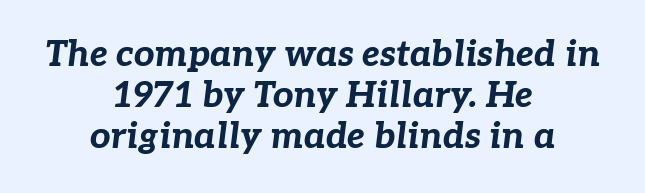
{"italic": "yes", "lean": "right", "slant_degrees": 7, "bold": "yes", "weight": "bold", "width": "normal", "stroke_contrast": "low", "x_height": "medium", "monospaced": "no", "underline": "no", "align": "center", "line_spacing": "tight", "line_spacing_ratio": 1.14, "letter_spacing": "normal", "letter_spacing_em": 0.0, "glyph_px": 36}
